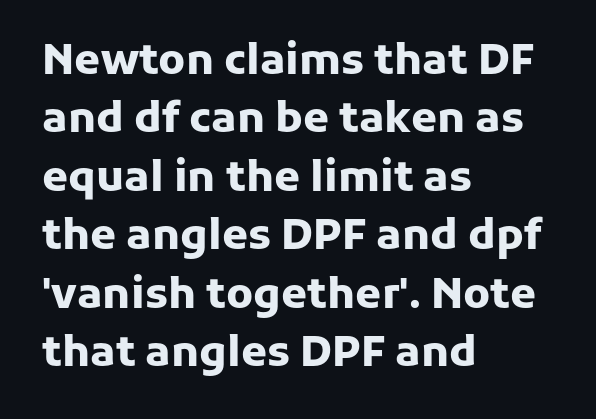
Vertically, the passage feels balanced, rows spaced as you'd expect. Here the glyphs are tracked normally, forming tight word shapes. Note: no serifs on the glyphs. Is there any slant? The stems are plumb.
